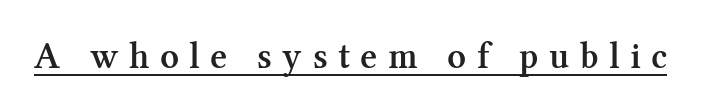
{"serif": "yes", "italic": "no", "bold": "semi", "weight": "semibold", "width": "normal", "stroke_contrast": "medium", "x_height": "medium", "monospaced": "no", "underline": "yes", "letter_spacing": "wide", "letter_spacing_em": 0.28, "glyph_px": 37}
